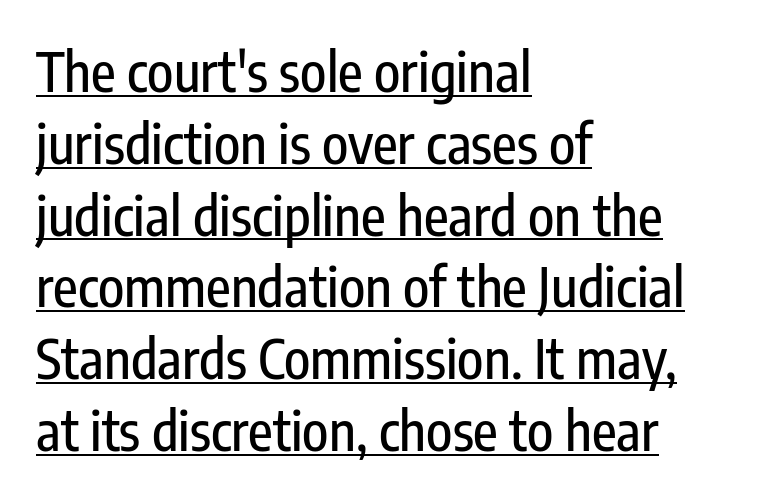
{"serif": "no", "italic": "no", "width": "condensed", "stroke_contrast": "low", "x_height": "medium", "monospaced": "no", "underline": "yes", "align": "left", "line_spacing": "normal", "line_spacing_ratio": 1.33, "letter_spacing": "normal", "letter_spacing_em": 0.0, "glyph_px": 54}
